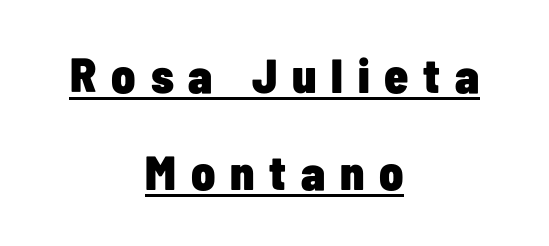
Rows of type keep a wide berth in the vertical direction. The typesetting leans heavy: a genuine bold. Font category for this specimen: sans-serif. Do the characters align in a grid? No, the font is proportional. Loose tracking; the words dissolve into strings of separated letters.
